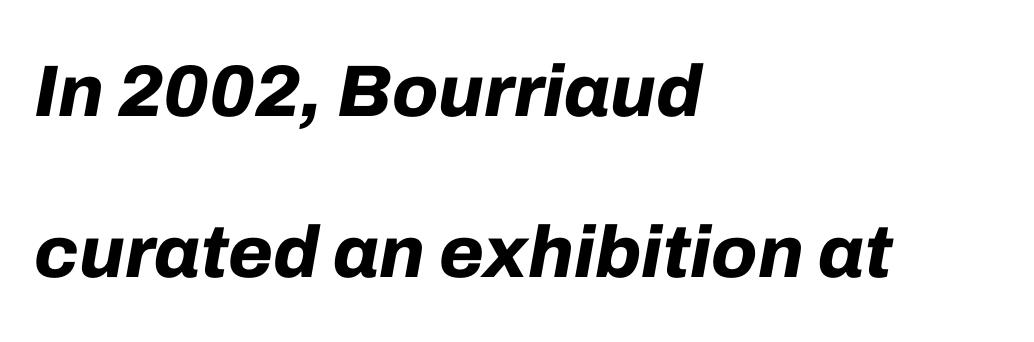
{"italic": "yes", "lean": "right", "slant_degrees": 10, "bold": "yes", "weight": "bold", "width": "normal", "stroke_contrast": "low", "x_height": "medium", "monospaced": "no", "underline": "no", "align": "left", "line_spacing": "loose", "line_spacing_ratio": 2.21, "letter_spacing": "normal", "letter_spacing_em": 0.0, "glyph_px": 73}
